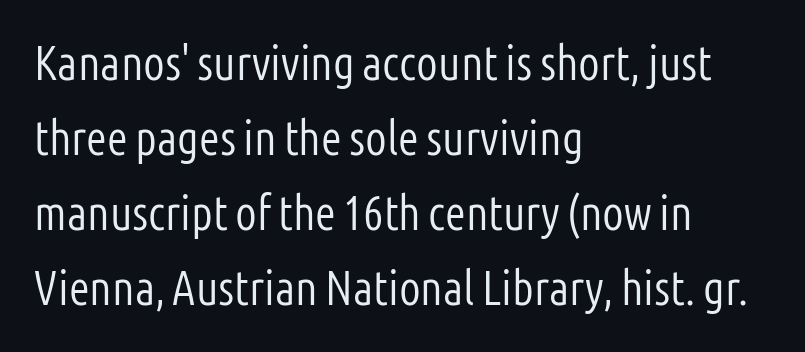
Q: Is the text bold? A: No.
Q: Is the text italic (slanted)? A: No, it is upright.
Q: Is the typeface a serif or a sans-serif typeface? A: Sans-serif.
Q: Is the text underlined? A: No.
Q: How is the paragraph aligned? A: Left-aligned.
Q: Is the spacing between letters normal or unusually wide? A: Normal.
Q: Is the spacing between lines tight, normal or loose? A: Normal.
Q: Width (condensed, normal, or wide)? A: Condensed.
Q: Stroke contrast? A: Low.
Q: x-height? A: Medium.
Q: Monospaced? A: No.
